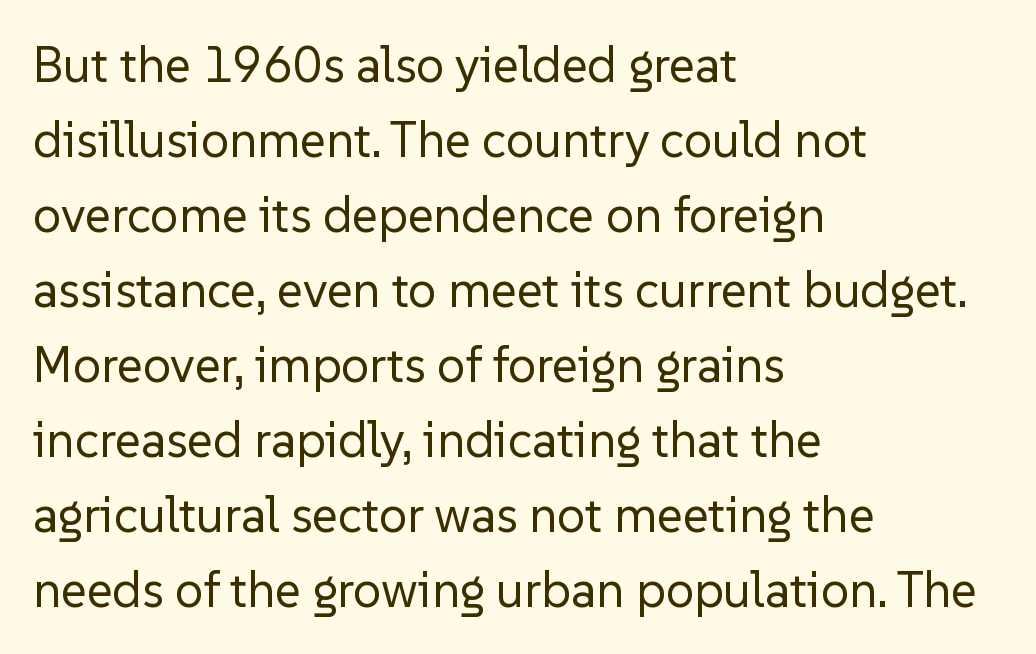
The typesetting does not lean heavy: it is not bold. Left-aligned paragraph, ragged on the right. A typesetter would label this face a sans. It's the straight-up-and-down kind of type. Lines of text with bare space underneath. A typesetter would call this leading conventional body-copy spacing.
